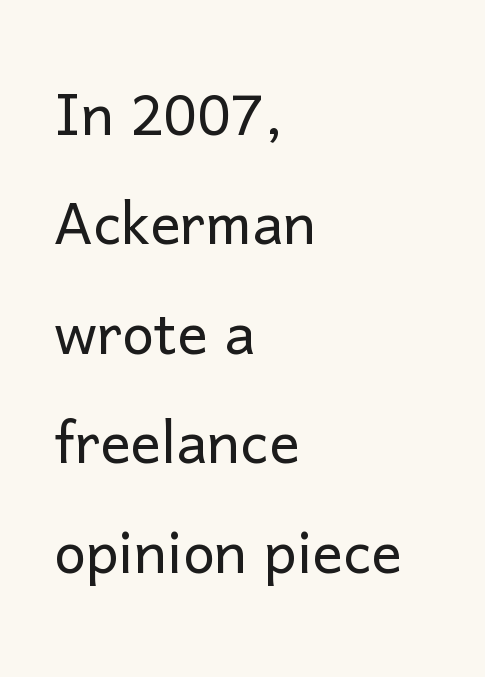
Heaviness? Minimal to ordinary, like unemphasized prose. Each line starts at the same left margin while the right side varies. Nothing unusual about the tracking: characters are spaced as the font intends. Proportional: the letters do not fall into vertical columns.
